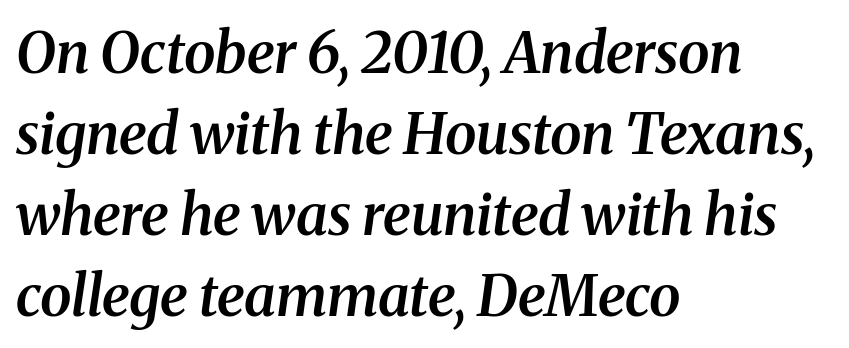
Q: Is the text bold? A: Semi-bold.
Q: Is the text italic (slanted)? A: Yes, it leans right by about 8 degrees.
Q: Is the typeface a serif or a sans-serif typeface? A: Serif.
Q: Is the text underlined? A: No.
Q: How is the paragraph aligned? A: Left-aligned.
Q: Is the spacing between letters normal or unusually wide? A: Normal.
Q: Is the spacing between lines tight, normal or loose? A: Normal.
Q: Width (condensed, normal, or wide)? A: Normal.
Q: Stroke contrast? A: Medium.
Q: x-height? A: Medium.
Q: Monospaced? A: No.
